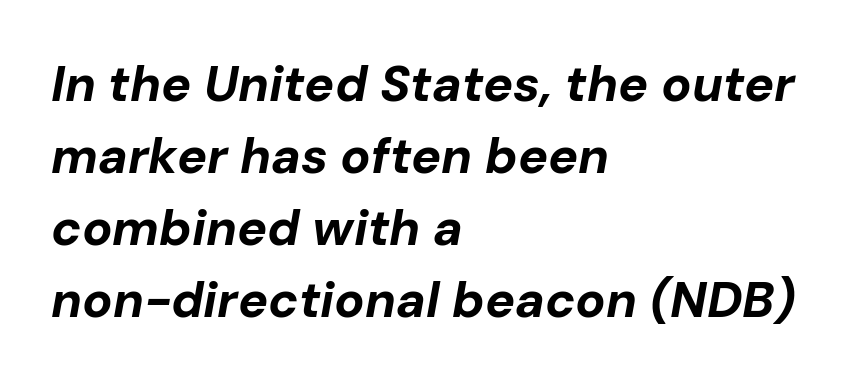
Reading down the column, the eye jumps a familiar distance to each next line. If you drew a line through each stem, it would be angled. A typesetter would call this proportional, since set widths differ per character. How are the letters spaced? Ordinarily, with no added tracking. Weight: bold. In CSS terms this would be text-align: left.
